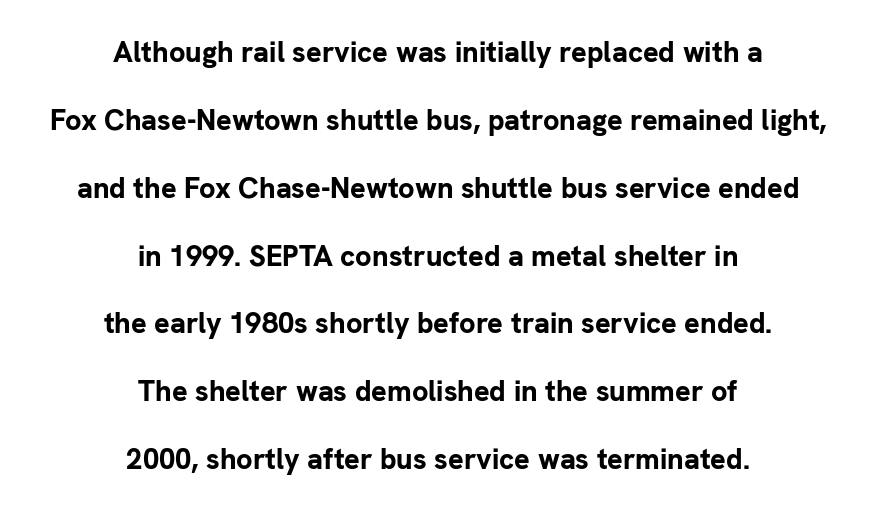
The image shows 29 px bold sans-serif type, upright; set centered, loose line spacing (2.34x), normal letter spacing, not underlined; low stroke contrast and a medium x-height.
